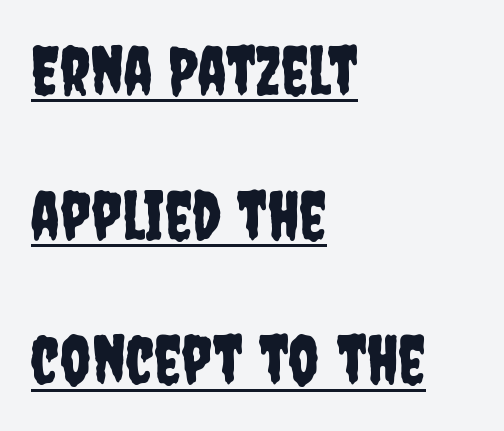
The image shows 67 px condensed sans-serif type, upright; set left-aligned, loose line spacing (2.16x), normal letter spacing, underlined; low stroke contrast and a large x-height.
